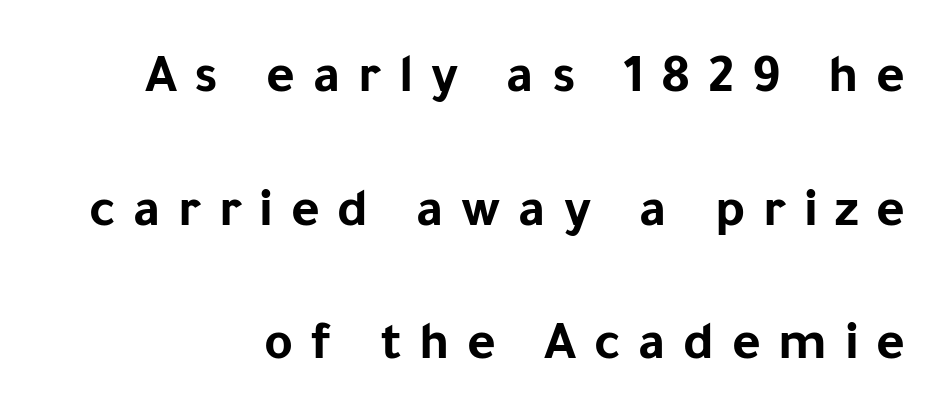
The image shows 55 px bold sans-serif type, upright; set right-aligned, loose line spacing (2.43x), unusually wide letter spacing (+0.32 em), not underlined; low stroke contrast and a medium x-height.
